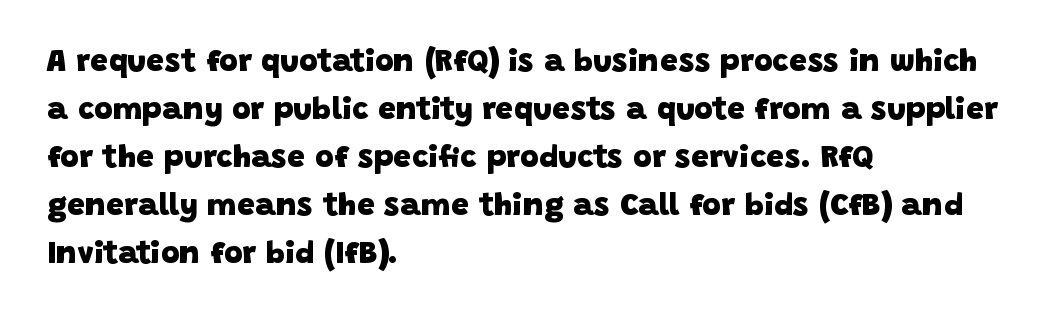
Do the characters align in a grid? No, the font is proportional. The rendering shows plain stroke endings on the letterforms — a sans-serif design. Interline gaps are of average width in this sample. Heft: maximum for text — a bold.
